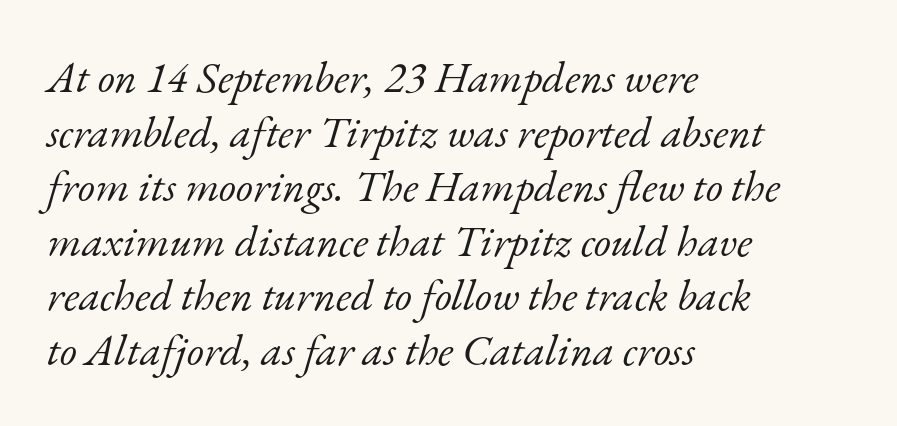
The image shows 44 px light serif type, italic (leaning right); set left-aligned, line spacing 1.24x, normal letter spacing, not underlined; low stroke contrast and a small x-height.
